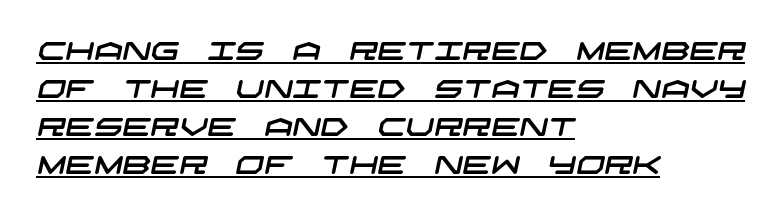
The paragraph shown leans on its left margin. In terms of leading, this rendering sits right in the middle. Check the space under the baseline: a stroke is drawn there. Tracking here is standard; glyphs follow each other at the usual distance.
